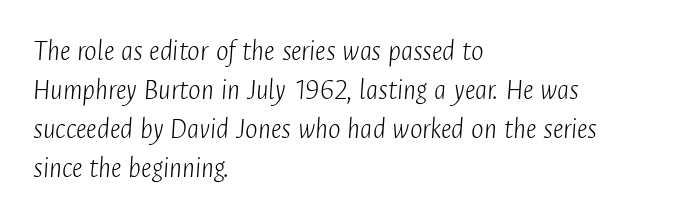
{"italic": "yes", "lean": "right", "slant_degrees": 4, "bold": "no", "weight": "light", "width": "condensed", "stroke_contrast": "low", "x_height": "medium", "monospaced": "no", "underline": "no", "align": "left", "line_spacing": "normal", "line_spacing_ratio": 1.3, "letter_spacing": "normal", "letter_spacing_em": 0.0, "glyph_px": 30}
